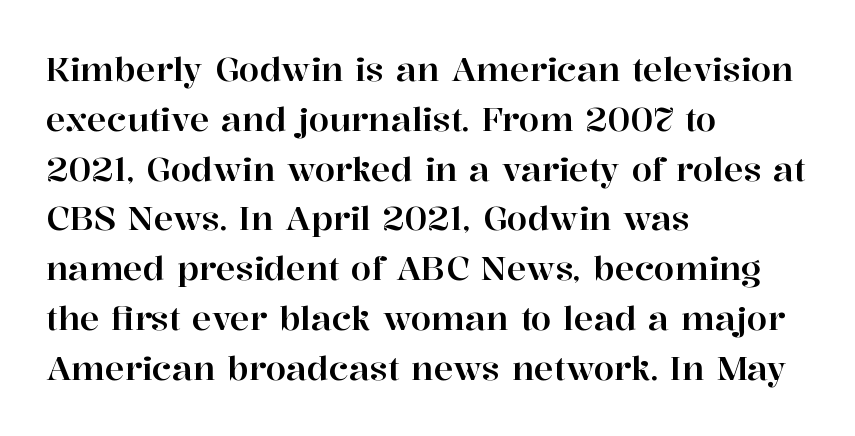
A typesetter would call this zero additional tracking. The letters stand straight up with perfectly vertical stems. One-word summary of the alignment: left. Whoever set this chose a conventional vertical rhythm. This is serif lettering, the kind often seen in printed books. The passage shown is typed in a proportional face where columns would drift.
